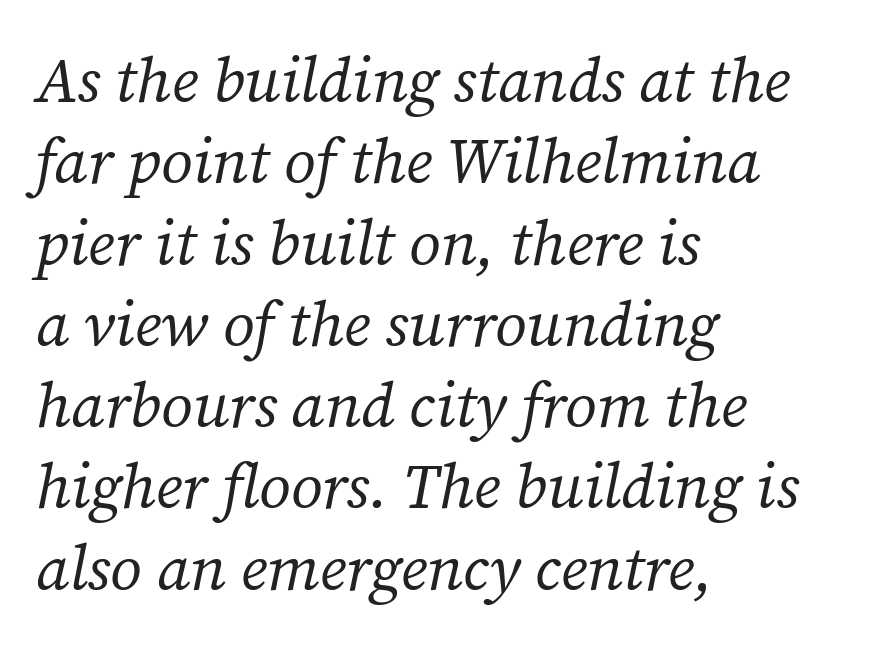
The image shows 63 px regular-weight serif type, italic (leaning right); set left-aligned, normal line spacing (1.29x), normal letter spacing, not underlined; medium stroke contrast and a medium x-height.
